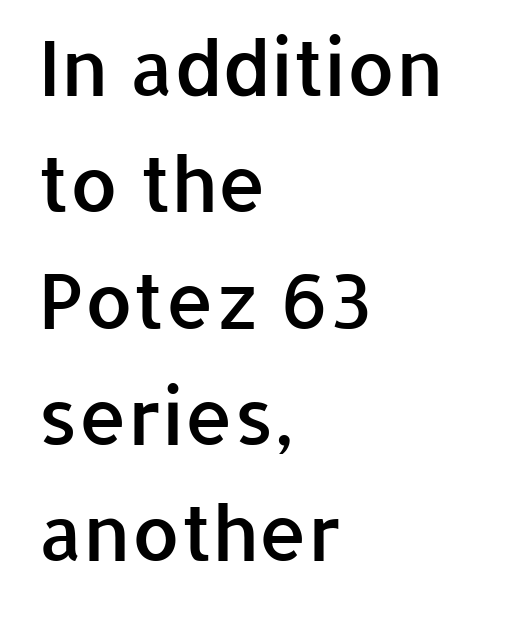
The image shows 77 px semibold sans-serif type, upright; set left-aligned, normal line spacing (1.51x), normal letter spacing, not underlined; low stroke contrast and a medium x-height.
